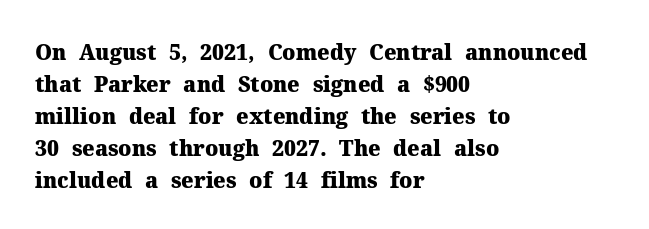
{"italic": "no", "bold": "yes", "underline": "no", "align": "left", "line_spacing": "normal", "line_spacing_ratio": 1.52, "letter_spacing": "normal", "letter_spacing_em": 0.0, "glyph_px": 21}
